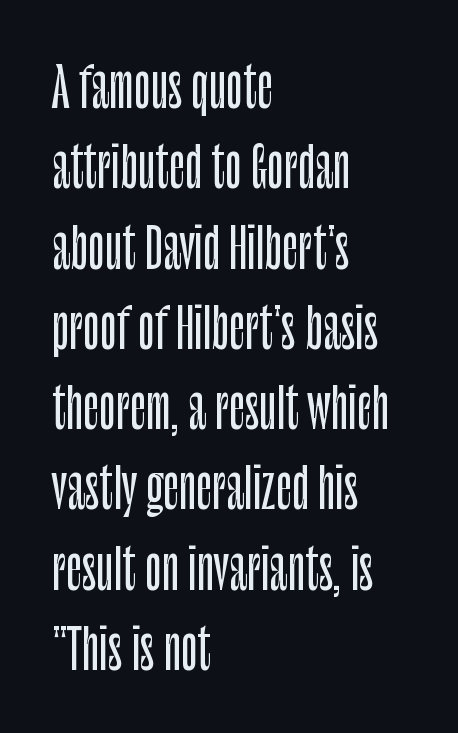
{"serif": "no", "italic": "no", "width": "condensed", "stroke_contrast": "low", "x_height": "large", "monospaced": "no", "underline": "no", "align": "left", "line_spacing": "normal", "line_spacing_ratio": 1.46, "letter_spacing": "normal", "letter_spacing_em": 0.0, "glyph_px": 55}
